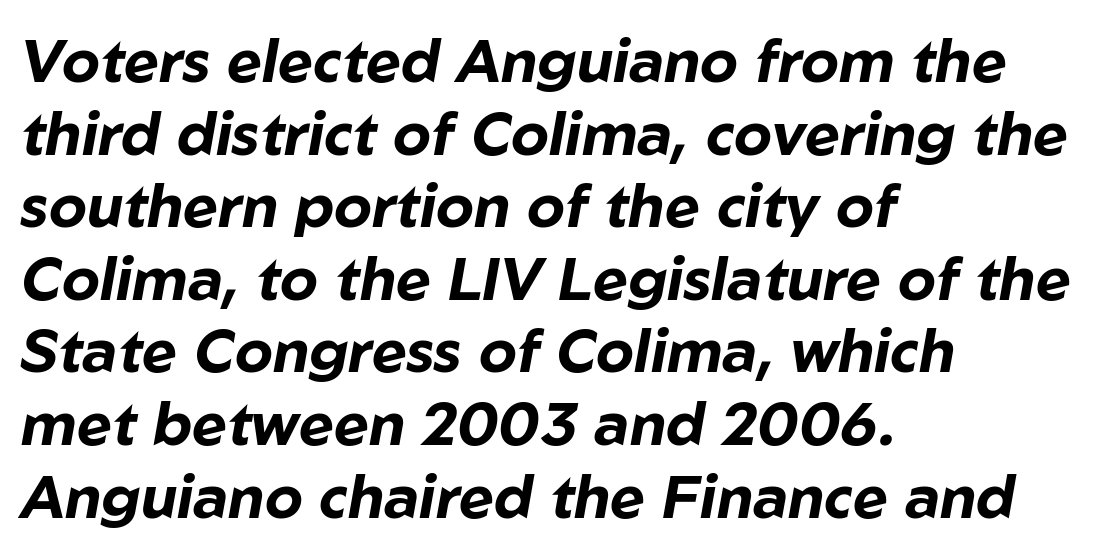
The image shows 60 px bold type, italic (leaning right); set left-aligned, line spacing 1.21x, normal letter spacing, not underlined; low stroke contrast and a medium x-height.
